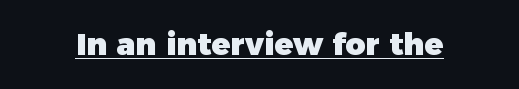
Q: Is the text bold? A: Yes.
Q: Is the typeface a serif or a sans-serif typeface? A: Sans-serif.
Q: Is the text underlined? A: Yes.
Q: Is the spacing between letters normal or unusually wide? A: Normal.
Q: Width (condensed, normal, or wide)? A: Normal.
Q: x-height? A: Medium.
Q: Monospaced? A: No.
